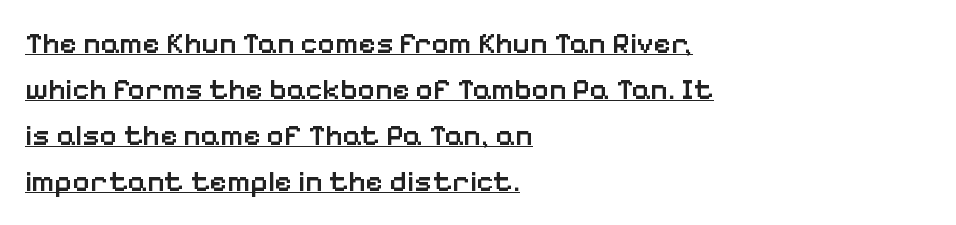
Left-aligned paragraph, ragged on the right. A normal amount of white space separates one row of letters from the next. Is there an underline? Yes — a line sits under the letters. Look at the tracking — it's just the regular setting, nothing added. Summary of weight: moderately heavy, a semibold. The passage shown is typeset with a sans-serif family.
